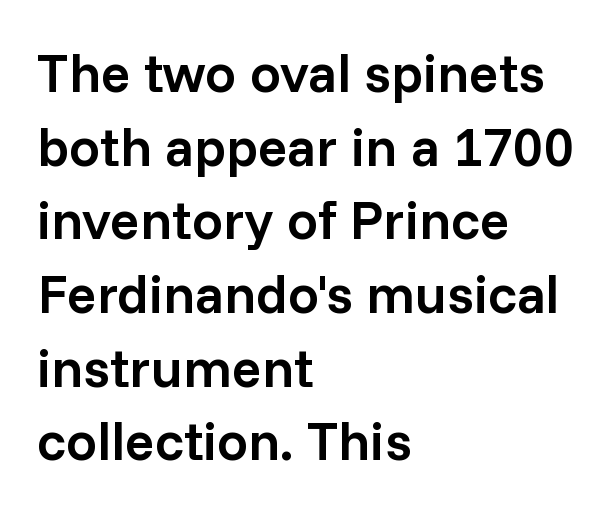
Regarding serifs, this sample does without them. Compared with typical paragraphs, the rows here are spaced about the same. Inter-character spacing is left at the font's built-in metrics. Where is the straight margin? On the left. Is this a fixed-width face? No — the glyphs have proportional, varying widths. Just letters on the line, the space beneath them empty.
